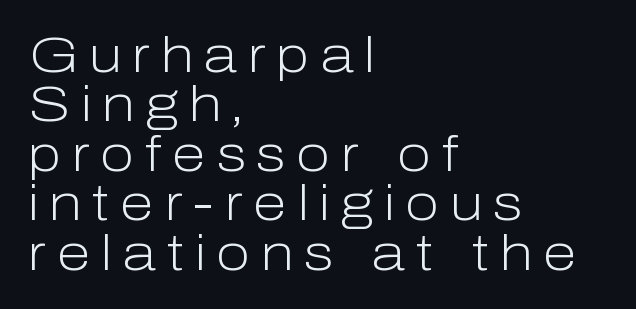
{"serif": "no", "italic": "no", "bold": "no", "weight": "light", "width": "normal", "stroke_contrast": "low", "x_height": "medium", "monospaced": "no", "underline": "no", "align": "left", "line_spacing": "tight", "line_spacing_ratio": 0.99, "letter_spacing": "wide", "letter_spacing_em": 0.21, "glyph_px": 50}
